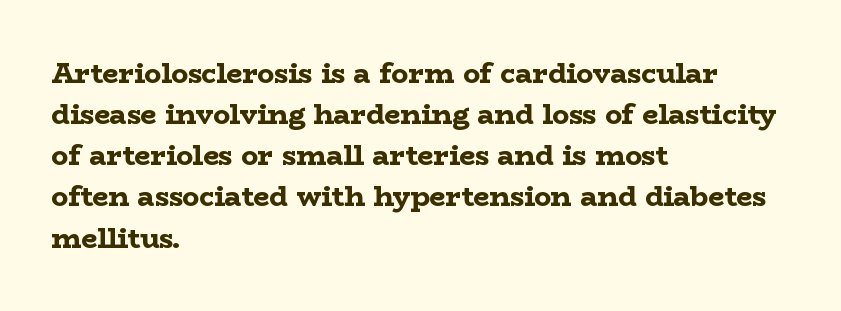
This is serif lettering, the kind often seen in printed books. Is the block centered? No — it sits flush against the left margin. Its strokes are broad and dark, the hallmark of bold type. Each new line begins a customary step beneath the previous one. Proportional: the letters do not fall into vertical columns. You can tell it's not italic because the verticals are truly vertical.
